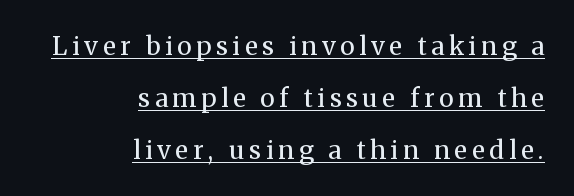
{"italic": "no", "bold": "no", "underline": "yes", "align": "right", "line_spacing": "loose", "line_spacing_ratio": 2.08, "glyph_px": 25}
